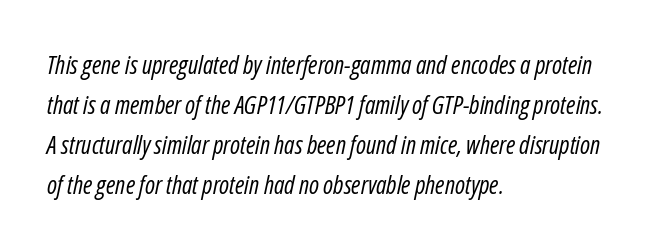
Each row of text sits above clean, open space. Reading down the column, the eye jumps a familiar distance to each next line. The passage shown is not bold in any degree. The passage is arranged the way most books set body copy — flush left. Tracking here is standard; glyphs follow each other at the usual distance.
